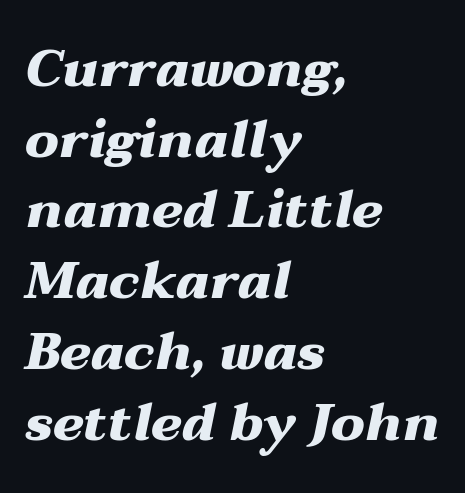
The image shows 52 px heavy, wide type, italic (leaning right); set left-aligned, normal line spacing (1.36x), normal letter spacing, not underlined; medium stroke contrast and a medium x-height.
